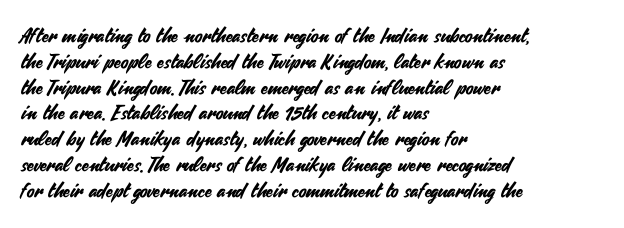
The image shows 20 px text type; set left-aligned, normal line spacing (1.29x), normal letter spacing, not underlined.
